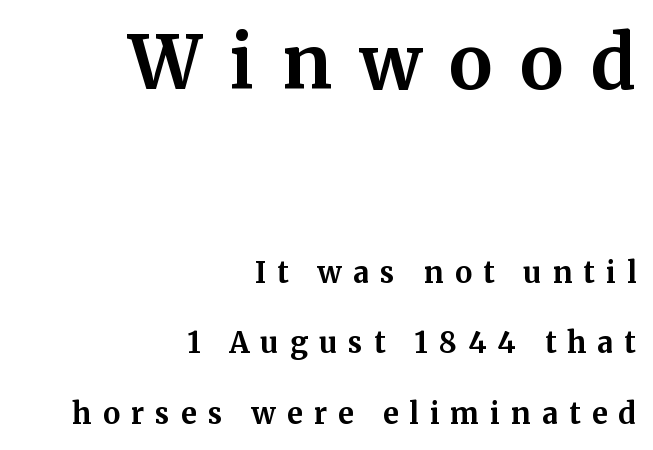
Check under the words: just untouched page. This layout puts the oversized block above and the modest block below. Does extra space separate the letters? Yes, quite a lot of it. The lettering holds an erect, upright posture throughout.
